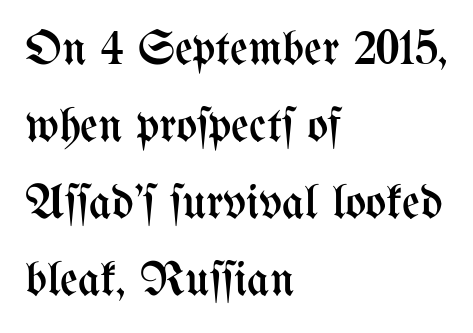
Does the leading feel generous? No, just average. Clear beneath every line of the passage. Line starts are locked; line ends wander. Is this a fixed-width face? No — the glyphs have proportional, varying widths. The lettering holds an erect, upright posture throughout.
